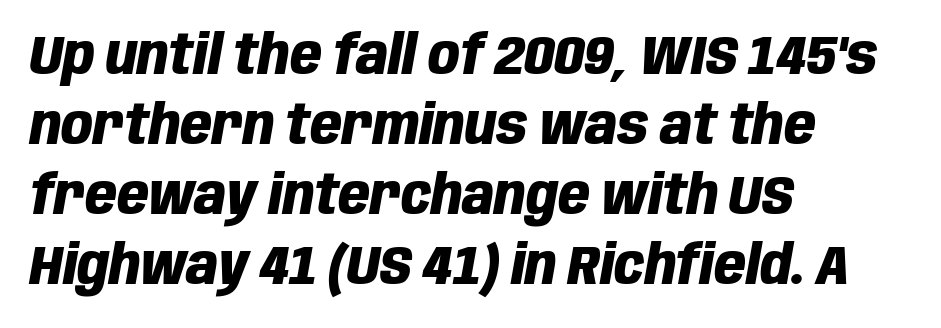
The image shows 55 px heavy, condensed type, italic (leaning right); set left-aligned, normal line spacing (1.27x), normal letter spacing, not underlined; low stroke contrast and a large x-height.
